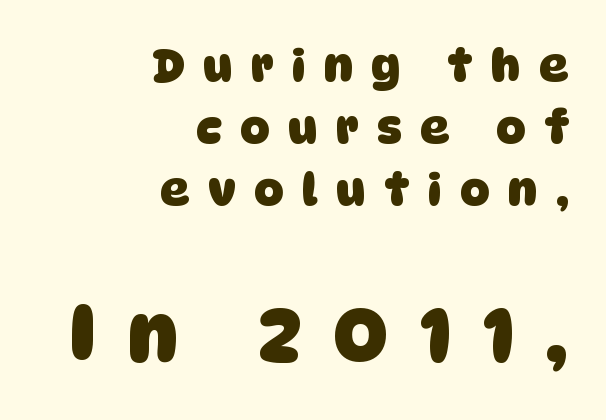
Successive baselines arrive at the customary interval. Compared with an ordinary text face, these strokes are far heavier — a full bold. Loose tracking; the words dissolve into strings of separated letters. Character widths vary here, with narrow letters taking less room than wide ones.
